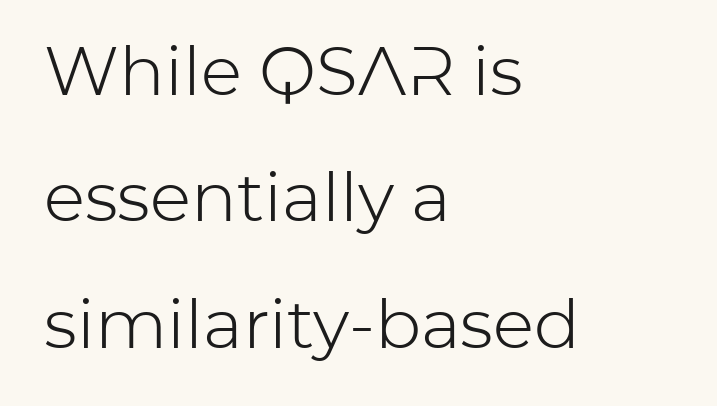
The typesetter chose a ragged-right arrangement here. Bold? No — there's no thickening of the strokes. Is this a fixed-width face? No — the glyphs have proportional, varying widths. Are there feet on the stems? There aren't — it's a sans. Does extra space separate the letters? No, they use regular spacing.
